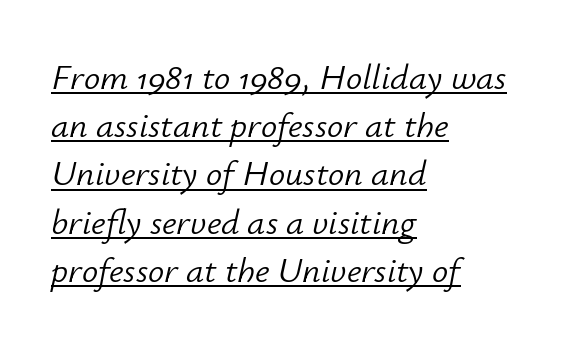
Is there much room between lines? A standard amount, neither cramped nor airy. You could not count columns in this text — the font is proportionally spaced. Horizontally, the lines are justified to the leading edge only. This is underlined copy, the kind a proofreader might mark for attention. The glyphs look as if they've been sheared to an angle.
